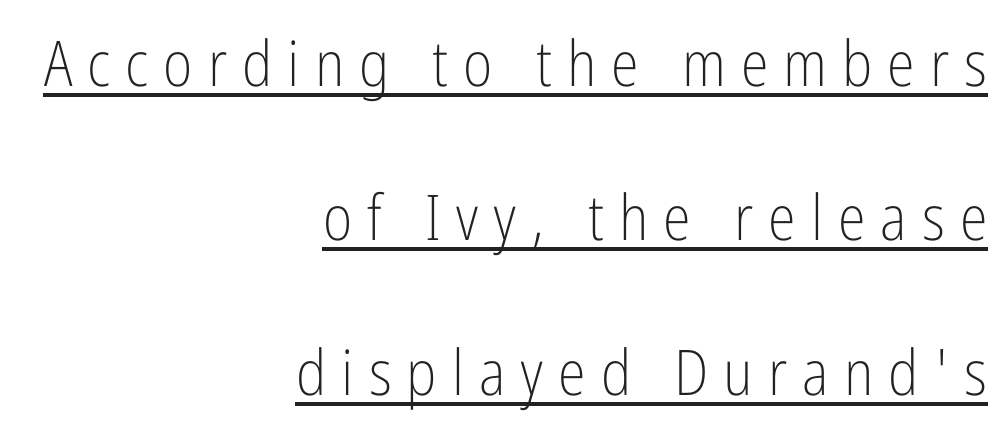
Q: Is the text bold? A: No.
Q: Is the text italic (slanted)? A: No, it is upright.
Q: Is the typeface a serif or a sans-serif typeface? A: Sans-serif.
Q: Is the text underlined? A: Yes.
Q: How is the paragraph aligned? A: Right-aligned.
Q: Is the spacing between letters normal or unusually wide? A: Unusually wide.
Q: Is the spacing between lines tight, normal or loose? A: Loose.
Q: Width (condensed, normal, or wide)? A: Condensed.
Q: Stroke contrast? A: Low.
Q: x-height? A: Medium.
Q: Monospaced? A: No.
